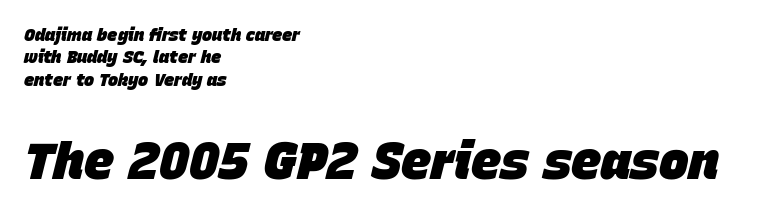
The letters are bold, with thick, heavy strokes. Italic: yes, the glyphs are oblique. Honestly, the row spacing looks completely unremarkable. The specimen omits any rule beneath the text block's lines. The ragged edge is on the right, which tells us the setting is flush left. Is the letter spacing exaggerated? No — it looks like the ordinary default.
